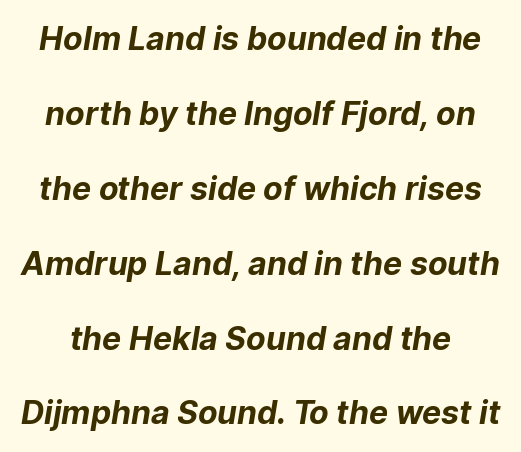
Q: Is the text bold? A: Yes.
Q: Is the typeface a serif or a sans-serif typeface? A: Sans-serif.
Q: Is the text underlined? A: No.
Q: Is the spacing between letters normal or unusually wide? A: Normal.
Q: Is the spacing between lines tight, normal or loose? A: Loose.
Q: Width (condensed, normal, or wide)? A: Normal.
Q: Stroke contrast? A: Low.
Q: x-height? A: Medium.
Q: Monospaced? A: No.
